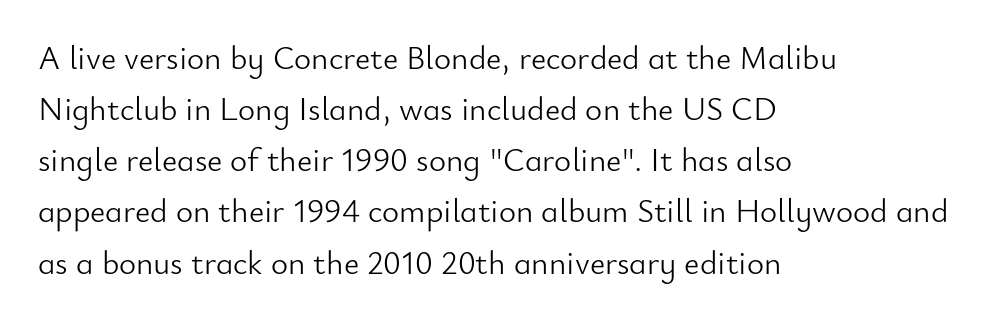
Q: Is the text bold? A: No.
Q: Is the text italic (slanted)? A: No, it is upright.
Q: Is the typeface a serif or a sans-serif typeface? A: Sans-serif.
Q: Is the text underlined? A: No.
Q: How is the paragraph aligned? A: Left-aligned.
Q: Is the spacing between letters normal or unusually wide? A: Normal.
Q: Is the spacing between lines tight, normal or loose? A: Normal.
Q: Width (condensed, normal, or wide)? A: Normal.
Q: Stroke contrast? A: Low.
Q: x-height? A: Small.
Q: Monospaced? A: No.
